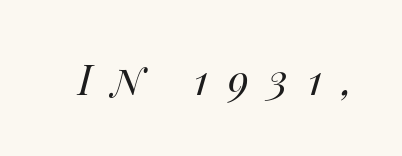
The image shows 41 px regular-weight type, italic (leaning right); set unusually wide letter spacing (+0.48 em), not underlined; high stroke contrast and a large x-height.
